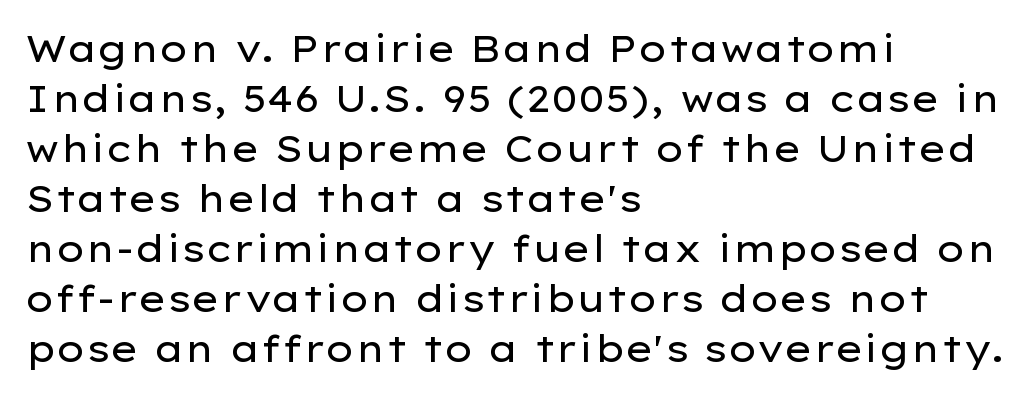
The image shows 37 px regular-weight, wide sans-serif type, upright; set left-aligned, normal line spacing (1.35x), normal letter spacing, not underlined; low stroke contrast and a medium x-height.
